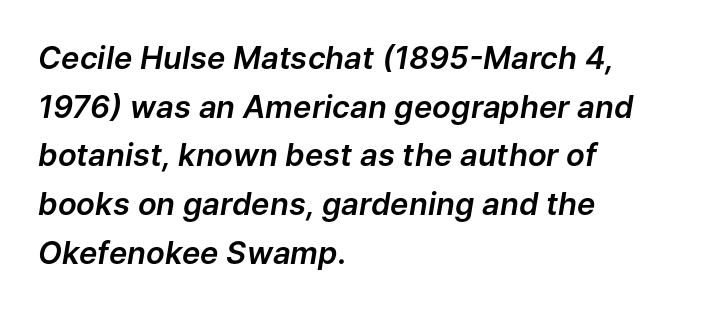
The baseline area is clear. Horizontal bands of white between lines are of average thickness. Caption: standard tracking, unaltered. The ragged edge is on the right, which tells us the setting is flush left.
